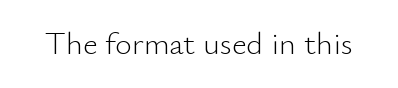
Q: Is the text bold? A: No.
Q: Is the text italic (slanted)? A: No, it is upright.
Q: Is the typeface a serif or a sans-serif typeface? A: Sans-serif.
Q: Is the text underlined? A: No.
Q: Is the spacing between letters normal or unusually wide? A: Normal.
Q: Width (condensed, normal, or wide)? A: Normal.
Q: Stroke contrast? A: Low.
Q: x-height? A: Small.
Q: Monospaced? A: No.
